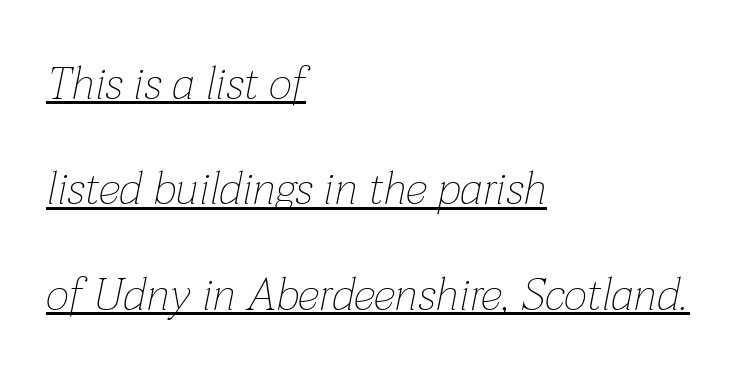
{"italic": "yes", "lean": "right", "slant_degrees": 12, "bold": "no", "weight": "thin", "width": "normal", "stroke_contrast": "low", "x_height": "medium", "monospaced": "no", "underline": "yes", "align": "left", "line_spacing": "loose", "line_spacing_ratio": 2.34, "letter_spacing": "normal", "letter_spacing_em": 0.0, "glyph_px": 45}
